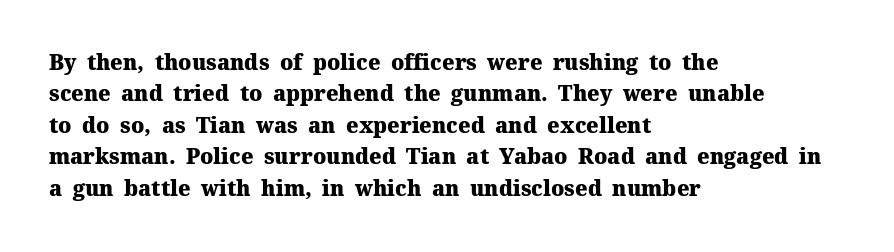
The image shows 21 px bold type, upright; set left-aligned, normal line spacing (1.5x), normal letter spacing, not underlined.
